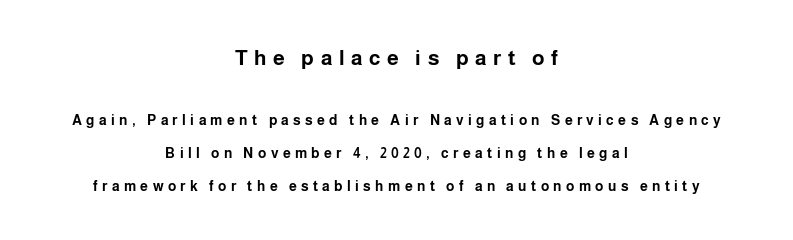
Emphasis by weight is at full strength: bold. Letter spacing: wide. Plain, unruled lines of type. Is there much room between lines? Yes — plenty of vertical air separates them.
